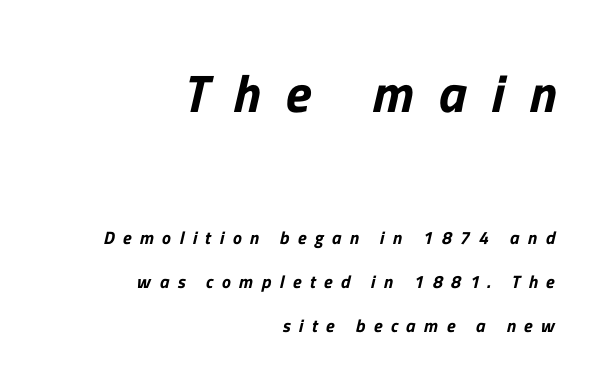
The image shows 53 px sans-serif type; set right-aligned, loose line spacing (2.45x), unusually wide letter spacing (+0.47 em), not underlined; the first (top) block is 2.94x larger; low stroke contrast and a medium x-height.
